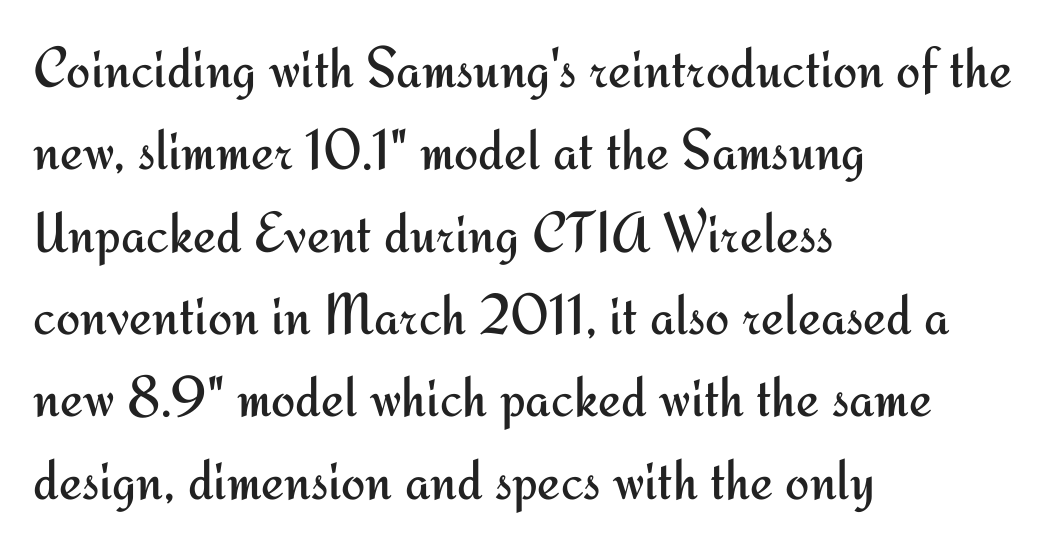
The image shows 58 px regular-weight sans-serif type, upright; set left-aligned, normal line spacing (1.42x), normal letter spacing, not underlined; medium stroke contrast and a small x-height.
